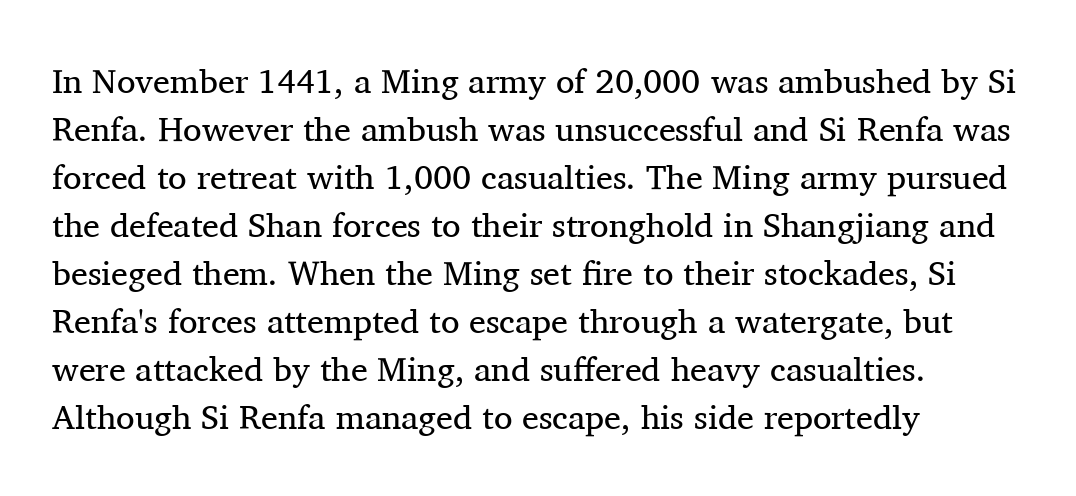
The image shows 34 px regular-weight serif type, upright; set left-aligned, normal line spacing (1.41x), normal letter spacing, not underlined; medium stroke contrast and a medium x-height.
